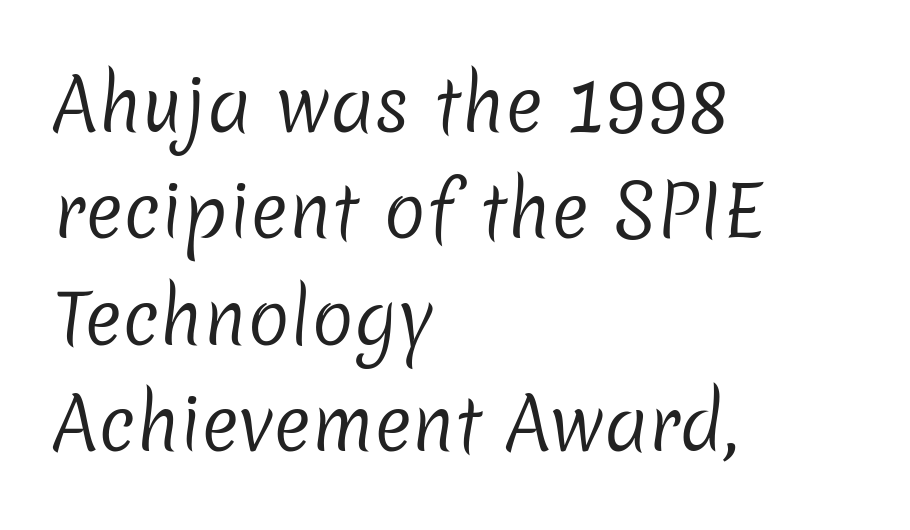
Q: Is the text bold? A: No.
Q: Is the typeface a serif or a sans-serif typeface? A: Sans-serif.
Q: Is the text underlined? A: No.
Q: How is the paragraph aligned? A: Left-aligned.
Q: Is the spacing between letters normal or unusually wide? A: Normal.
Q: Is the spacing between lines tight, normal or loose? A: Normal.
Q: Width (condensed, normal, or wide)? A: Normal.
Q: Stroke contrast? A: Low.
Q: x-height? A: Medium.
Q: Monospaced? A: No.
